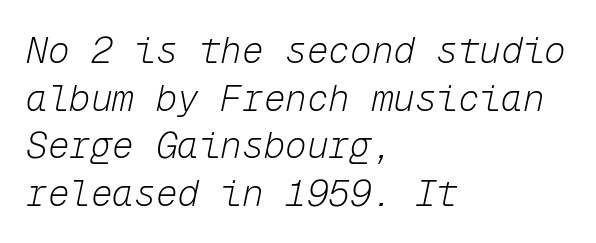
{"italic": "yes", "lean": "right", "slant_degrees": 12, "bold": "no", "weight": "light", "width": "normal", "stroke_contrast": "low", "x_height": "medium", "monospaced": "yes", "underline": "no", "align": "left", "line_spacing": "normal", "line_spacing_ratio": 1.32, "letter_spacing": "normal", "letter_spacing_em": 0.0, "glyph_px": 36}
